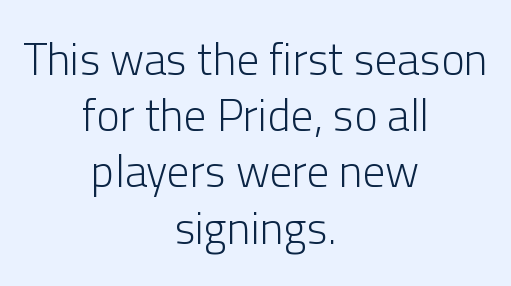
Q: Is the text bold? A: No.
Q: Is the text italic (slanted)? A: No, it is upright.
Q: Is the typeface a serif or a sans-serif typeface? A: Sans-serif.
Q: Is the text underlined? A: No.
Q: How is the paragraph aligned? A: Centered.
Q: Is the spacing between letters normal or unusually wide? A: Normal.
Q: Is the spacing between lines tight, normal or loose? A: Normal.
Q: Width (condensed, normal, or wide)? A: Normal.
Q: Stroke contrast? A: Low.
Q: x-height? A: Medium.
Q: Monospaced? A: No.
